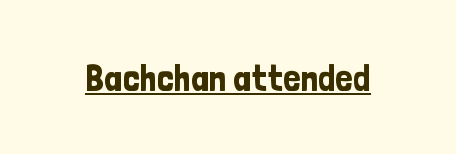
Q: Is the text italic (slanted)? A: No, it is upright.
Q: Is the typeface a serif or a sans-serif typeface? A: Sans-serif.
Q: Is the text underlined? A: Yes.
Q: Is the spacing between letters normal or unusually wide? A: Normal.
Q: Width (condensed, normal, or wide)? A: Condensed.
Q: Stroke contrast? A: Low.
Q: x-height? A: Medium.
Q: Monospaced? A: No.
